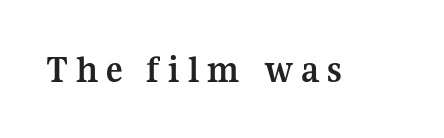
The image shows 39 px semibold serif type, upright; set unusually wide letter spacing (+0.2 em), not underlined; medium stroke contrast and a medium x-height.
